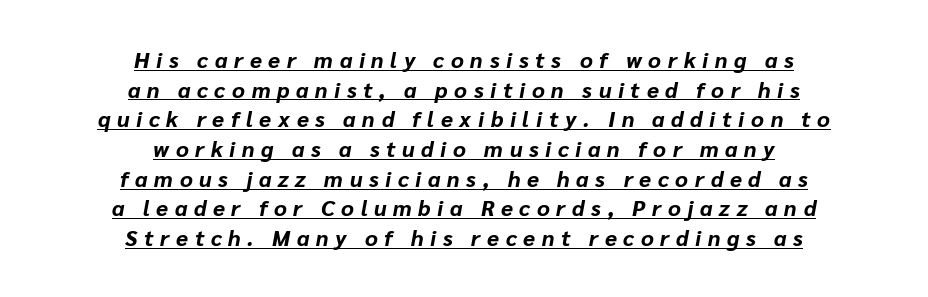
The image shows 22 px bold type, italic (leaning right); set centered, normal line spacing (1.35x), unusually wide letter spacing (+0.3 em), underlined.
